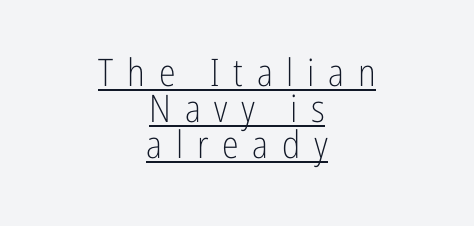
{"serif": "no", "italic": "no", "bold": "no", "weight": "light", "width": "condensed", "stroke_contrast": "low", "x_height": "medium", "monospaced": "no", "underline": "yes", "align": "center", "line_spacing": "tight", "line_spacing_ratio": 0.95, "letter_spacing": "wide", "letter_spacing_em": 0.36, "glyph_px": 38}
